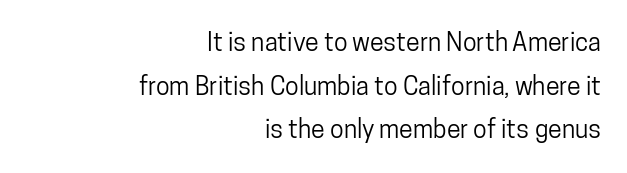
The image shows 25 px text type, upright; set right-aligned, line spacing 1.75x, normal letter spacing, not underlined.
